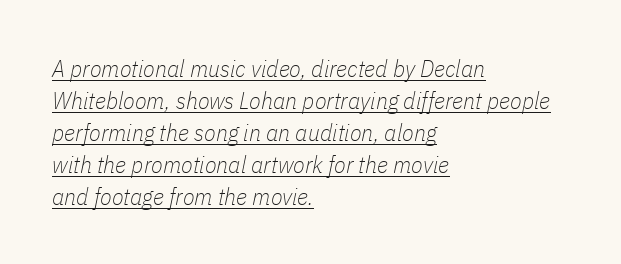
The image shows 24 px text type, italic (leaning right); set left-aligned, normal line spacing (1.33x), normal letter spacing, underlined.
